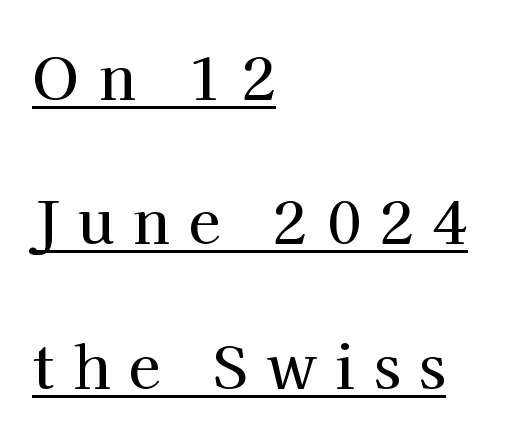
{"serif": "yes", "italic": "no", "width": "normal", "stroke_contrast": "high", "x_height": "medium", "monospaced": "no", "underline": "yes", "align": "left", "line_spacing": "loose", "line_spacing_ratio": 2.49, "letter_spacing": "wide", "letter_spacing_em": 0.33, "glyph_px": 58}
